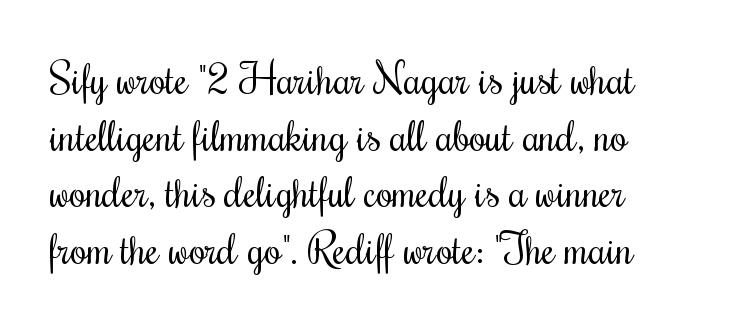
The passage shown has conventional tracking throughout. The block of text has a typical density, with ordinary space between rows. The specimen omits any rule beneath the text block's lines. In terms of letterform style, serifs are clearly present. Heaviness? Minimal to ordinary, like unemphasized prose.
